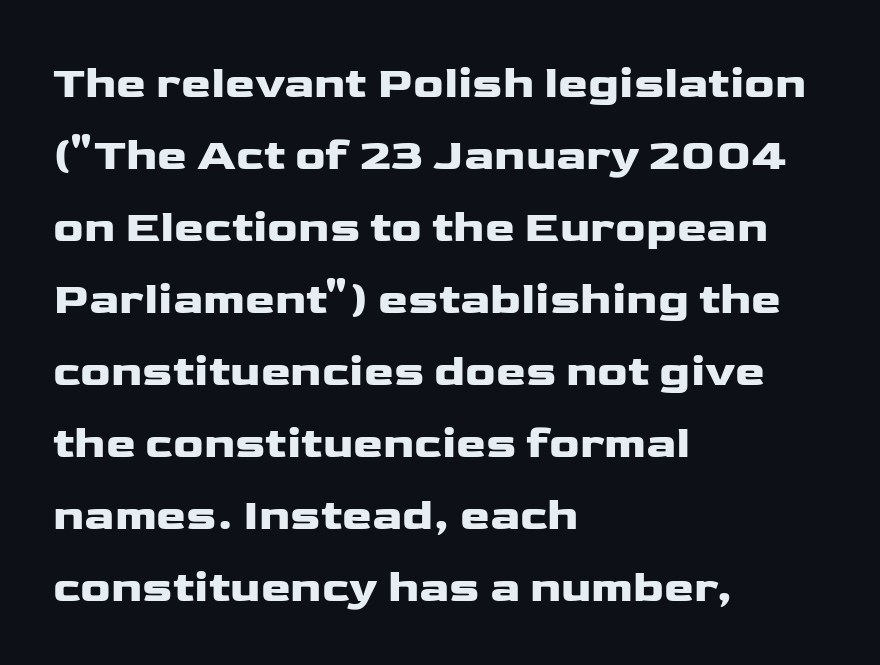
The letters advance in unequal steps, a hallmark of proportional type. Nothing unusual about the tracking: characters are spaced as the font intends. Font category for this specimen: sans-serif. Vertical spacing — default.
